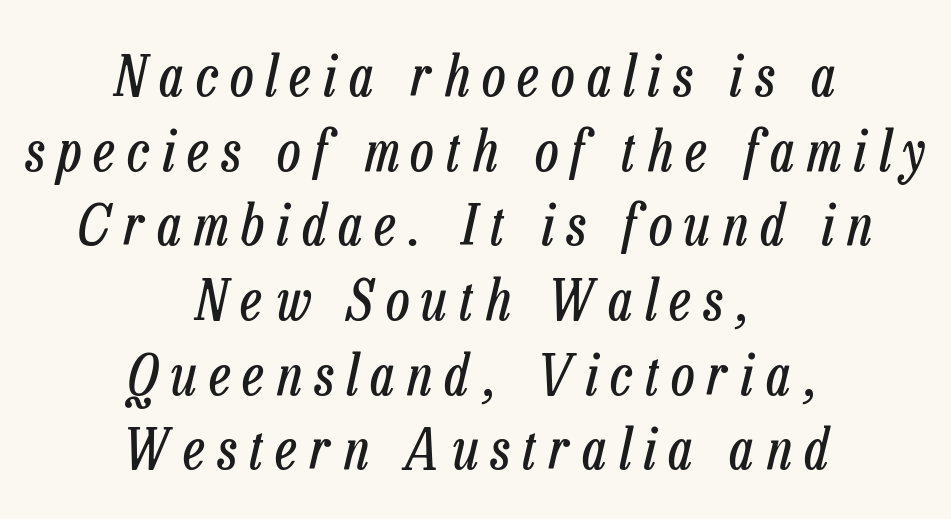
Q: Is the text bold? A: No.
Q: Is the text italic (slanted)? A: Yes, it leans right by about 13 degrees.
Q: Is the text underlined? A: No.
Q: How is the paragraph aligned? A: Centered.
Q: Is the spacing between letters normal or unusually wide? A: Unusually wide.
Q: Is the spacing between lines tight, normal or loose? A: Normal.
Q: Width (condensed, normal, or wide)? A: Condensed.
Q: Stroke contrast? A: Low.
Q: x-height? A: Medium.
Q: Monospaced? A: No.
